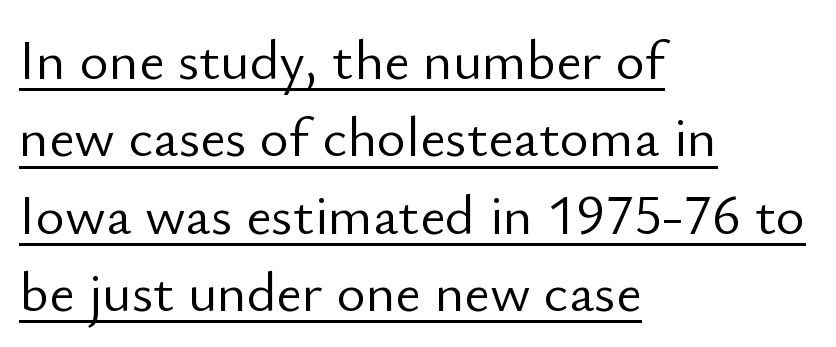
{"serif": "no", "italic": "no", "bold": "no", "weight": "light", "width": "normal", "stroke_contrast": "low", "x_height": "small", "monospaced": "no", "underline": "yes", "align": "left", "line_spacing": "normal", "line_spacing_ratio": 1.38, "letter_spacing": "normal", "letter_spacing_em": 0.0, "glyph_px": 56}
